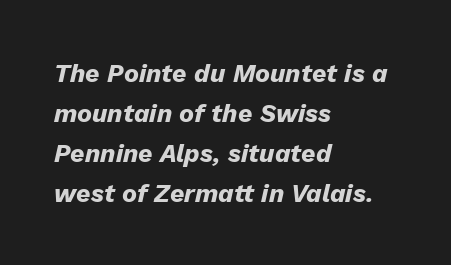
The image shows 25 px bold type, italic (leaning right); set left-aligned, normal line spacing (1.6x), normal letter spacing, not underlined.
